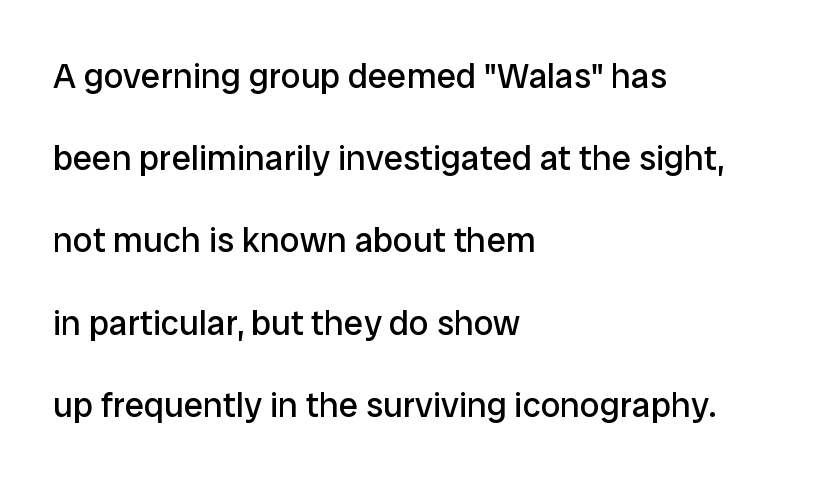
{"serif": "no", "italic": "no", "bold": "no", "weight": "regular", "width": "normal", "stroke_contrast": "low", "x_height": "medium", "monospaced": "no", "underline": "no", "align": "left", "line_spacing": "loose", "line_spacing_ratio": 2.35, "letter_spacing": "normal", "letter_spacing_em": 0.0, "glyph_px": 35}
